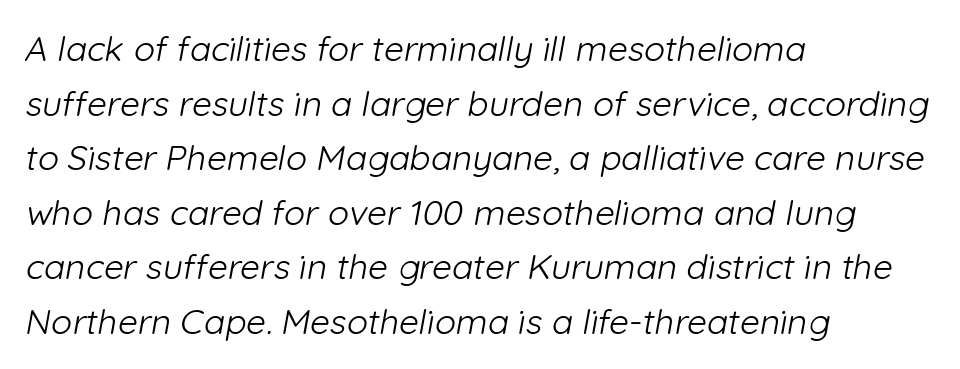
{"serif": "no", "bold": "no", "weight": "light", "width": "normal", "stroke_contrast": "low", "x_height": "medium", "monospaced": "no", "underline": "no", "align": "left", "line_spacing": "normal", "line_spacing_ratio": 1.56, "letter_spacing": "normal", "letter_spacing_em": 0.0, "glyph_px": 35}
